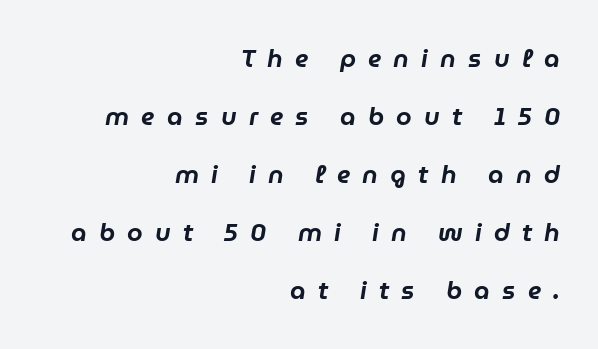
{"italic": "yes", "lean": "right", "slant_degrees": 9, "underline": "no", "align": "right", "line_spacing": "loose", "line_spacing_ratio": 2.32, "letter_spacing": "wide", "letter_spacing_em": 0.49, "glyph_px": 25}
